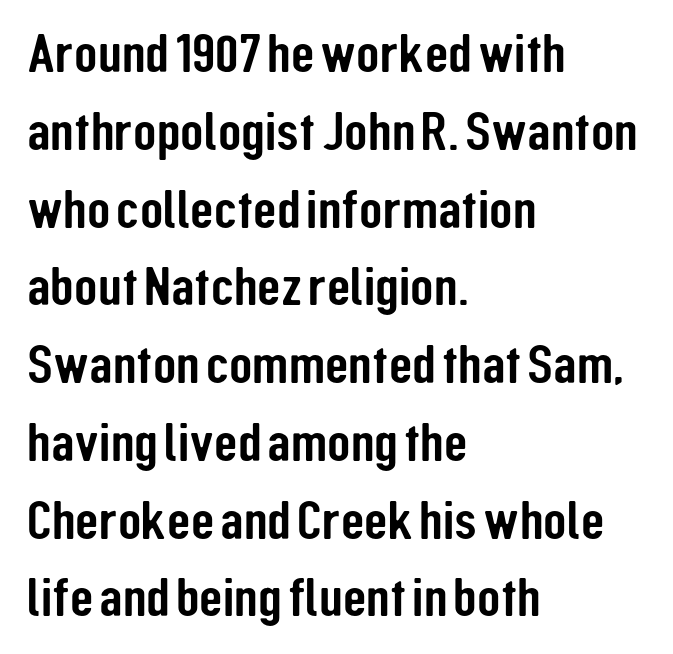
Q: Is the text italic (slanted)? A: No, it is upright.
Q: Is the typeface a serif or a sans-serif typeface? A: Sans-serif.
Q: Is the text underlined? A: No.
Q: How is the paragraph aligned? A: Left-aligned.
Q: Is the spacing between letters normal or unusually wide? A: Normal.
Q: Is the spacing between lines tight, normal or loose? A: Normal.
Q: Width (condensed, normal, or wide)? A: Condensed.
Q: Stroke contrast? A: Low.
Q: x-height? A: Medium.
Q: Monospaced? A: No.
